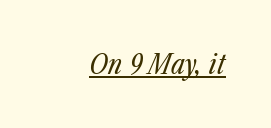
Q: Is the text bold? A: No.
Q: Is the text italic (slanted)? A: Yes, it leans right by about 23 degrees.
Q: Is the text underlined? A: Yes.
Q: Is the spacing between letters normal or unusually wide? A: Normal.
Q: Width (condensed, normal, or wide)? A: Condensed.
Q: Stroke contrast? A: Low.
Q: x-height? A: Medium.
Q: Monospaced? A: No.
